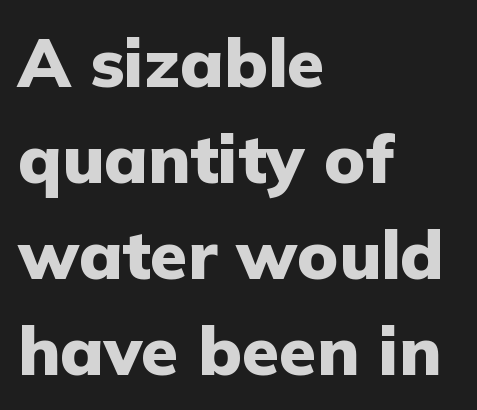
Summary of weight: heavy, a full bold. Spacing verdict: proportional, widths tailored to each character. Casual observation: everything's shoved over to the left. Standard letterfit; no display-style spreading of the glyphs.
